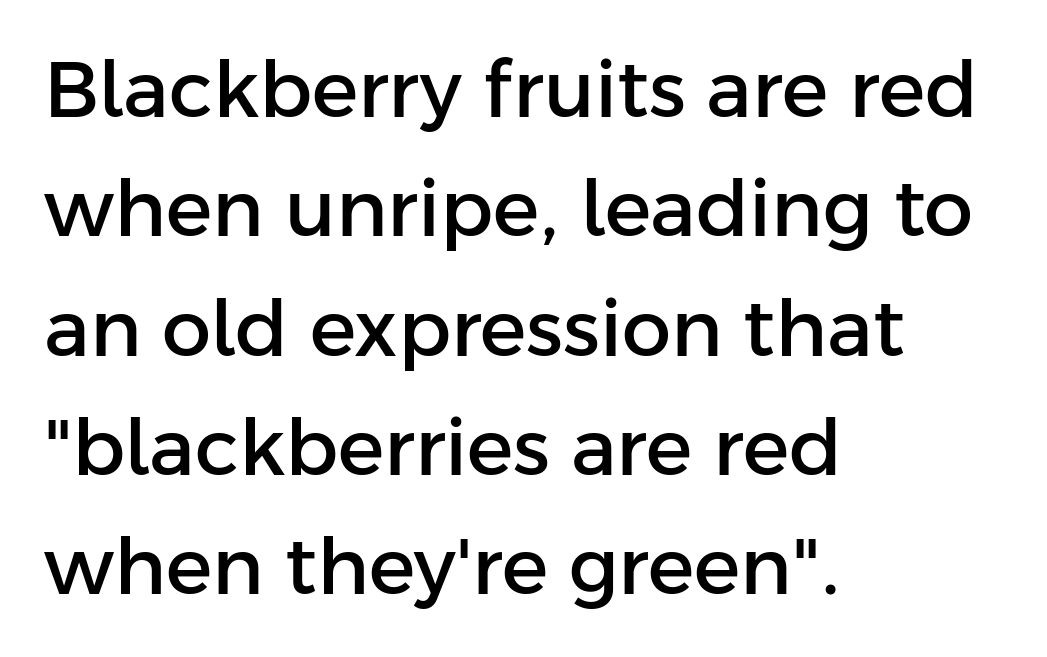
The tracking reads as untouched default to a designer's eye. The letters stand straight up with perfectly vertical stems. The specimen omits any rule beneath the text block's lines. The text was rendered using a sans face with plain stroke endings. Rows of type keep a routine distance in the vertical direction.
